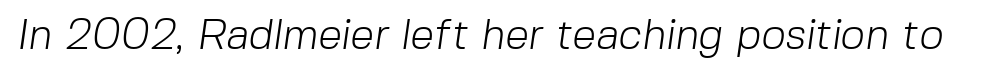
The designer went with a sans here, leaving each stem footless. The specimen omits any rule beneath the text block's lines. The passage shown is not bold in any degree. Proportional: the letters do not fall into vertical columns.
